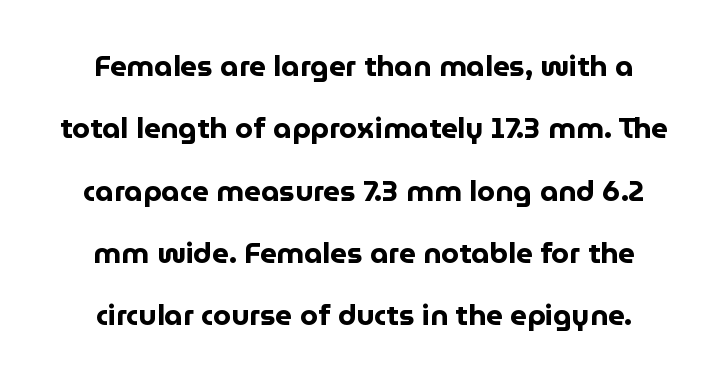
The image shows 29 px bold sans-serif type, upright; set centered, loose line spacing (2.15x), normal letter spacing, not underlined; low stroke contrast and a medium x-height.
